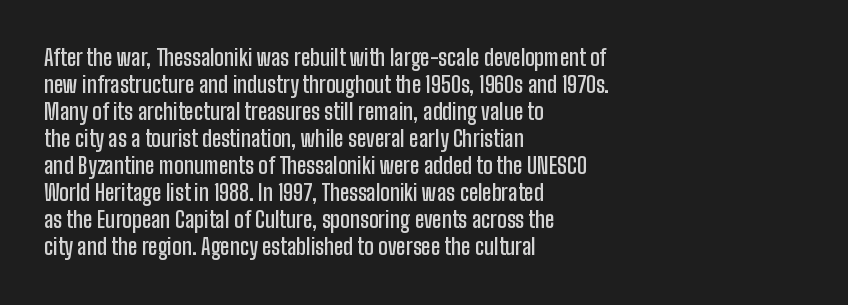
The image shows 22 px text type, upright; set left-aligned, line spacing 1.23x, normal letter spacing, not underlined.
